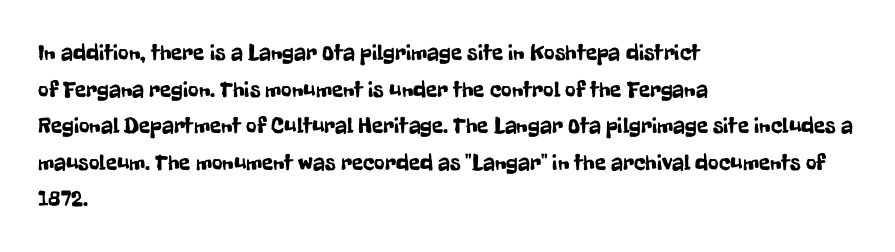
Rendered with straight, roman letterforms. Notice how the passage keeps a crisp vertical edge on the left only. A typesetter would call this leading conventional body-copy spacing. Is the letter spacing exaggerated? No — it looks like the ordinary default.
